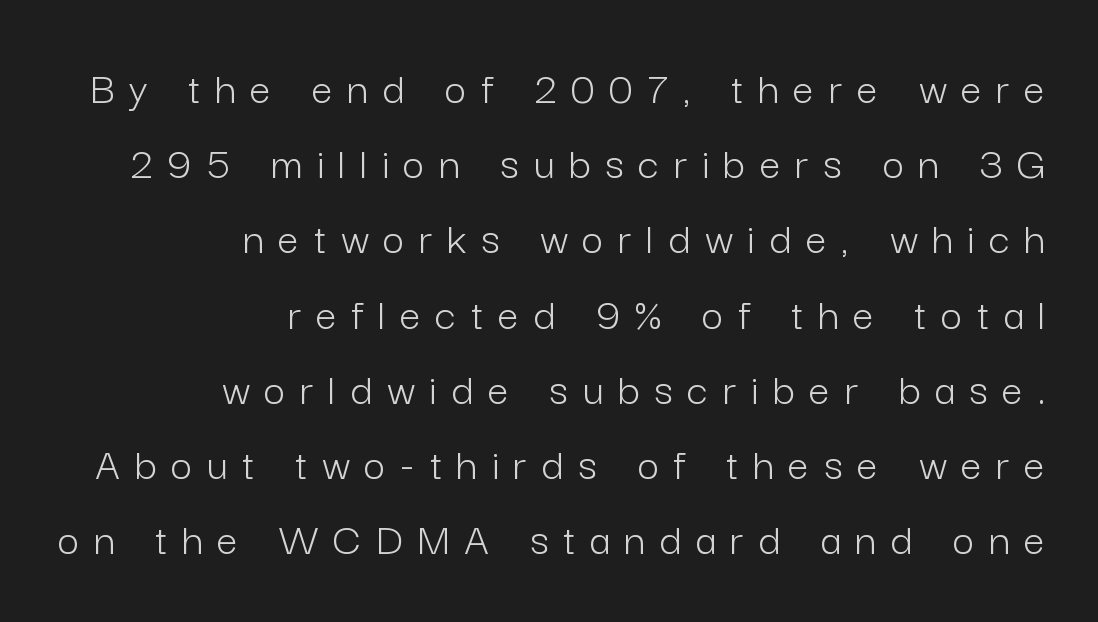
{"serif": "no", "italic": "no", "bold": "no", "weight": "light", "width": "normal", "stroke_contrast": "low", "x_height": "medium", "monospaced": "no", "underline": "no", "align": "right", "line_spacing": "normal", "line_spacing_ratio": 1.6, "letter_spacing": "wide", "letter_spacing_em": 0.31, "glyph_px": 47}
